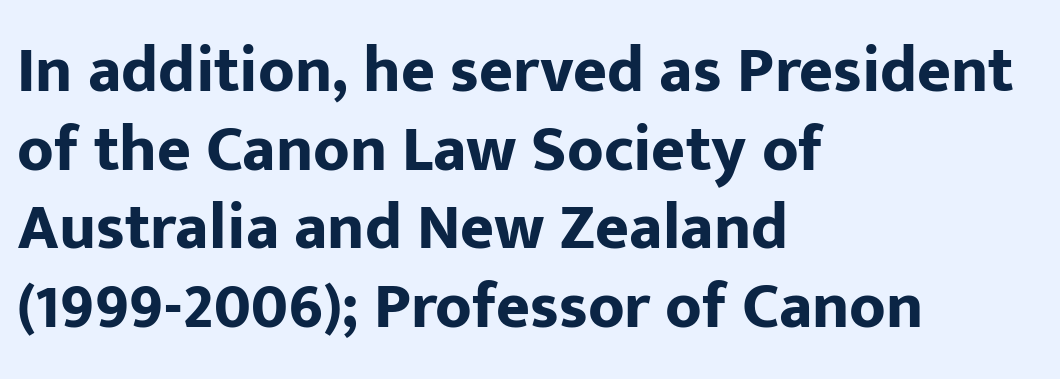
{"serif": "no", "italic": "no", "bold": "yes", "weight": "bold", "width": "normal", "stroke_contrast": "low", "x_height": "medium", "monospaced": "no", "underline": "no", "align": "left", "line_spacing_ratio": 1.21, "letter_spacing": "normal", "letter_spacing_em": 0.0, "glyph_px": 65}
